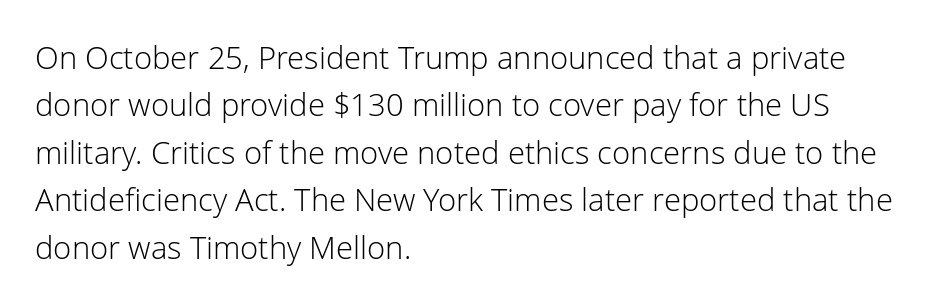
The image shows 31 px light sans-serif type, upright; set left-aligned, normal line spacing (1.53x), normal letter spacing, not underlined; low stroke contrast and a medium x-height.
